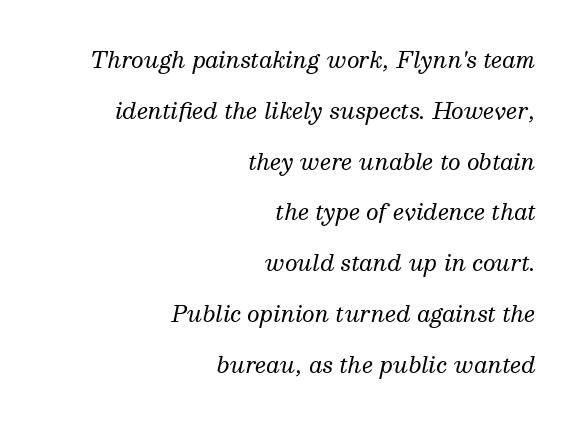
Q: Is the text bold? A: No.
Q: Is the text italic (slanted)? A: Yes, it leans right by about 13 degrees.
Q: Is the text underlined? A: No.
Q: How is the paragraph aligned? A: Right-aligned.
Q: Is the spacing between letters normal or unusually wide? A: Normal.
Q: Is the spacing between lines tight, normal or loose? A: Loose.
